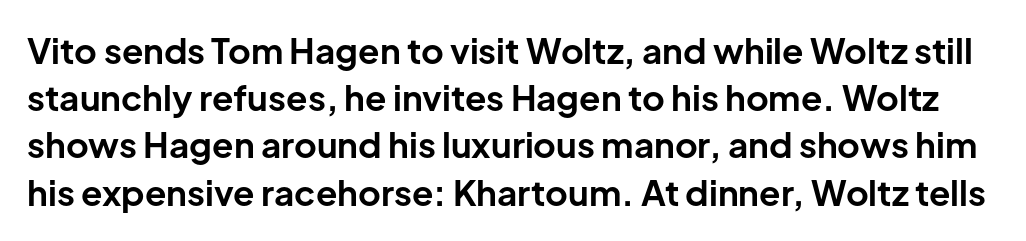
Notice how thick the strokes are: this is what a full bold looks like. This is the regular roman posture of the typeface. Leading: standard. In terms of letterspacing, this is plain default setting.
